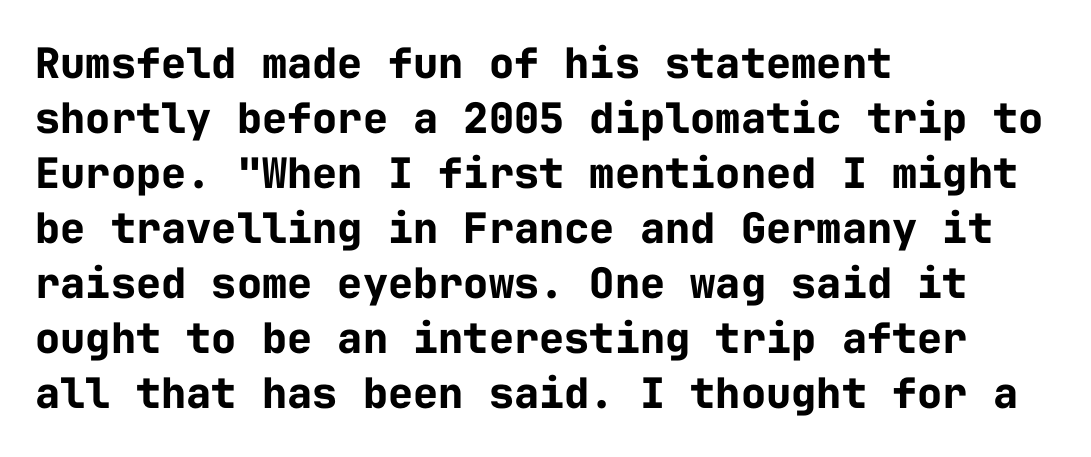
The image shows 42 px bold sans-serif type, upright, monospaced; set left-aligned, normal line spacing (1.31x), normal letter spacing, not underlined; low stroke contrast and a medium x-height.
